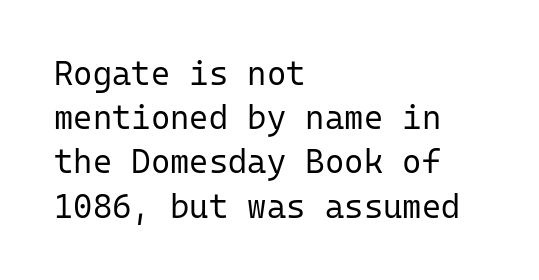
The image shows 33 px regular-weight sans-serif type, upright, monospaced; set left-aligned, normal line spacing (1.34x), normal letter spacing, not underlined; low stroke contrast and a medium x-height.
